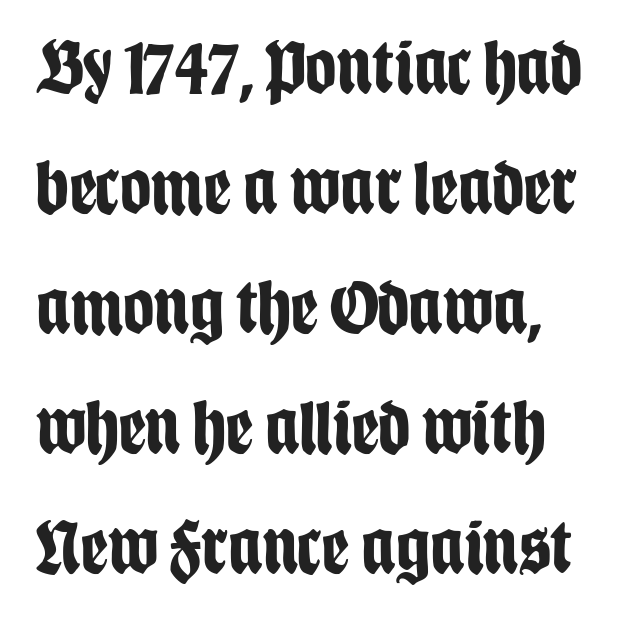
The image shows 77 px bold, condensed sans-serif type, upright; set normal line spacing (1.56x), normal letter spacing, not underlined; low stroke contrast and a large x-height.
